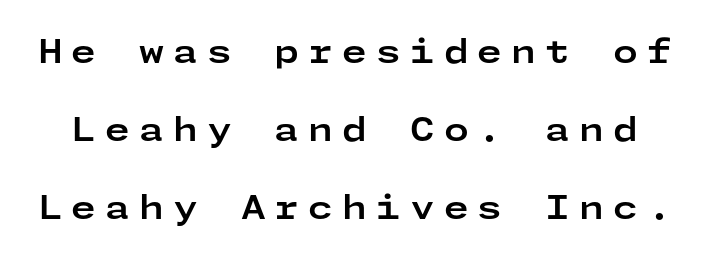
{"serif": "no", "italic": "no", "bold": "yes", "weight": "bold", "width": "wide", "stroke_contrast": "low", "x_height": "medium", "underline": "no", "line_spacing": "loose", "line_spacing_ratio": 2.44, "letter_spacing": "wide", "letter_spacing_em": 0.28, "glyph_px": 32}
